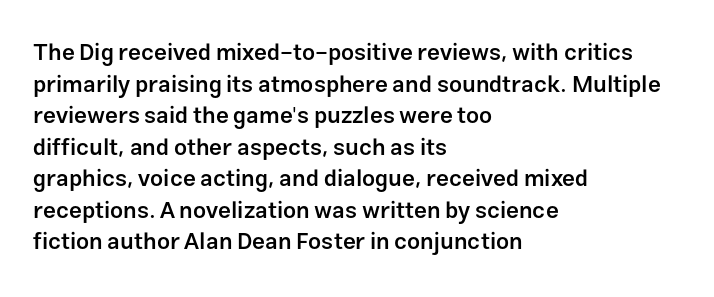
The image shows 23 px text type, upright; set left-aligned, normal line spacing (1.37x), normal letter spacing, not underlined.
